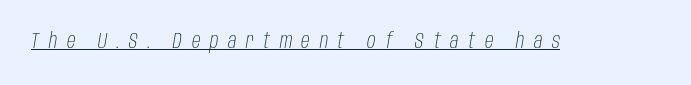
Q: Is the text bold? A: No.
Q: Is the text italic (slanted)? A: Yes, it leans right by about 10 degrees.
Q: Is the text underlined? A: Yes.
Q: Is the spacing between letters normal or unusually wide? A: Unusually wide.
